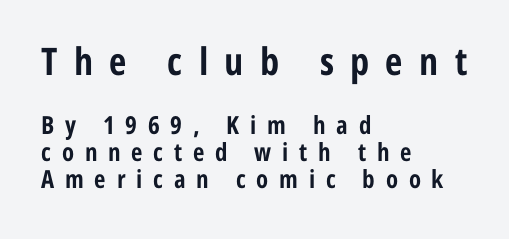
{"serif": "no", "italic": "no", "bold": "yes", "weight": "bold", "width": "condensed", "stroke_contrast": "low", "x_height": "medium", "monospaced": "no", "underline": "no", "align": "left", "line_spacing": "tight", "line_spacing_ratio": 1.07, "letter_spacing": "wide", "letter_spacing_em": 0.43, "larger_block": "first", "size_ratio": 1.52, "glyph_px": 38}
